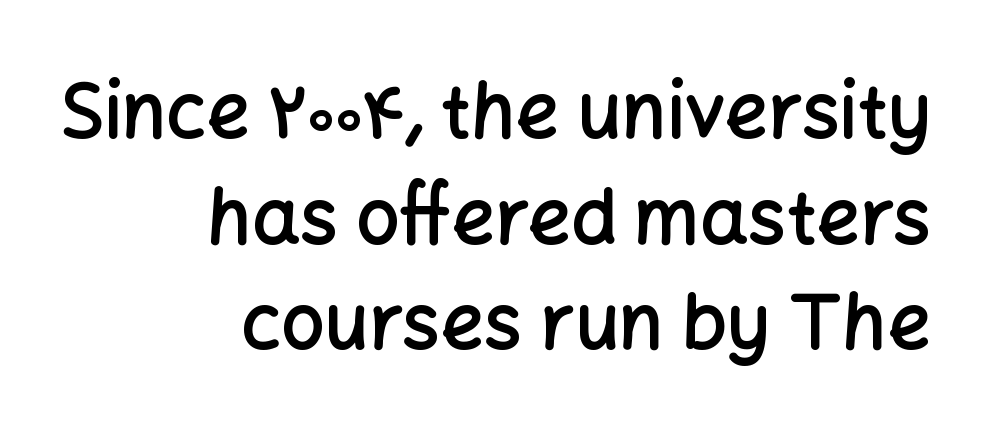
It's the straight-up-and-down kind of type. Here the glyphs are tracked normally, forming tight word shapes. The letters advance in unequal steps, a hallmark of proportional type. These lines stack with their right ends in a neat column. The characters display no serif detailing; their extremities are plain. Look at the stroke-to-counter ratio: somewhat heavy, a semibold.
